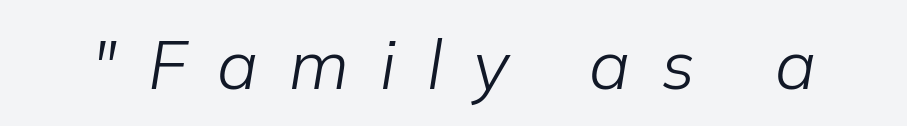
The image shows 69 px light type, italic (leaning right); set unusually wide letter spacing (+0.45 em), not underlined; low stroke contrast and a medium x-height.
